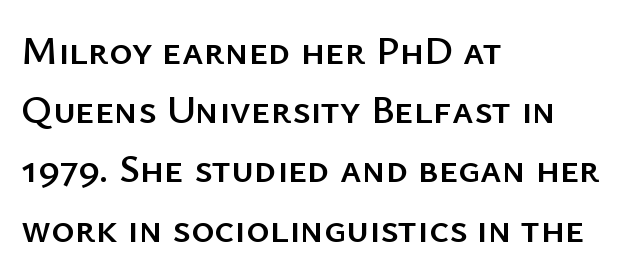
{"serif": "no", "italic": "no", "width": "normal", "stroke_contrast": "low", "x_height": "medium", "monospaced": "no", "underline": "no", "align": "left", "line_spacing": "normal", "line_spacing_ratio": 1.48, "letter_spacing": "normal", "letter_spacing_em": 0.0, "glyph_px": 40}
